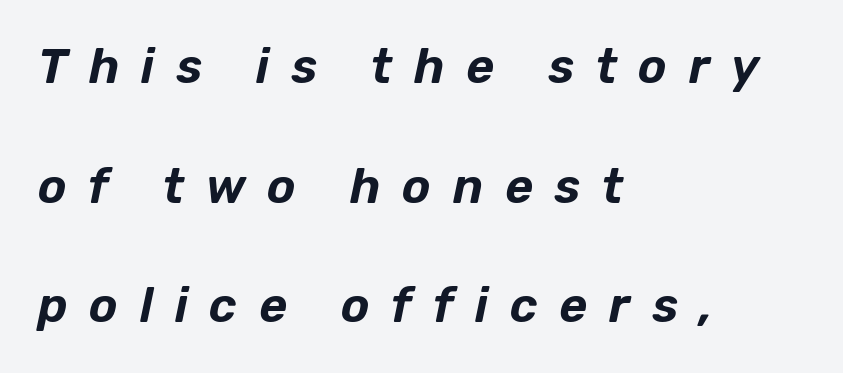
The image shows 48 px text type, italic (leaning right); set left-aligned, loose line spacing (2.49x), unusually wide letter spacing (+0.45 em), not underlined; low stroke contrast and a medium x-height.
